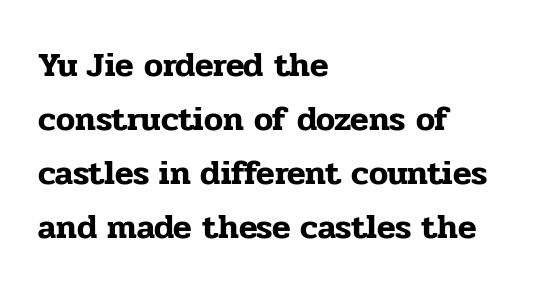
The passage shown is typeset with a serif family. Glance below the letters and you will spot only blank space. The passage shown has conventional tracking throughout. All the whitespace from short lines collects on the right. Think of a printed novel: that variable character pitch is what you see here.
